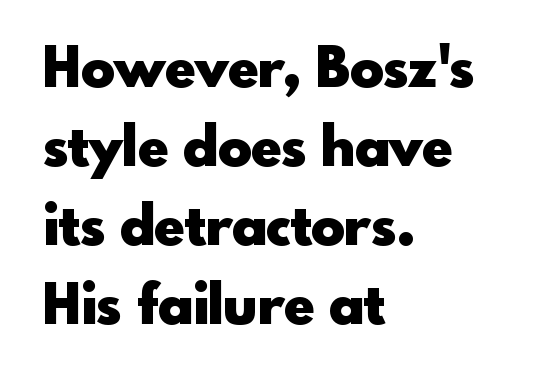
{"serif": "no", "italic": "no", "bold": "yes", "weight": "heavy", "width": "normal", "x_height": "small", "monospaced": "no", "underline": "no", "align": "left", "line_spacing": "normal", "line_spacing_ratio": 1.41, "letter_spacing": "normal", "letter_spacing_em": 0.0, "glyph_px": 56}
